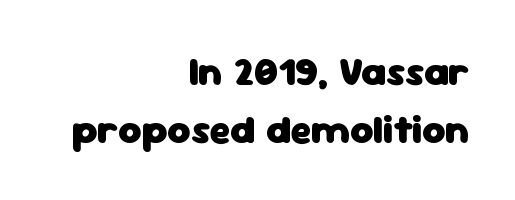
Glance below the letters and you will spot only blank space. Notice how the stems are strictly vertical — no italics here. Examine the stroke ends and you'll find no serifs. Character widths vary here, with narrow letters taking less room than wide ones.
